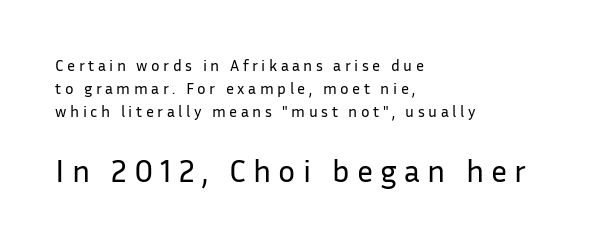
{"serif": "no", "italic": "no", "bold": "no", "weight": "regular", "width": "normal", "stroke_contrast": "low", "x_height": "medium", "monospaced": "no", "underline": "no", "align": "left", "line_spacing": "normal", "line_spacing_ratio": 1.44, "letter_spacing": "wide", "letter_spacing_em": 0.22, "larger_block": "second", "size_ratio": 2.0, "glyph_px": 32}
